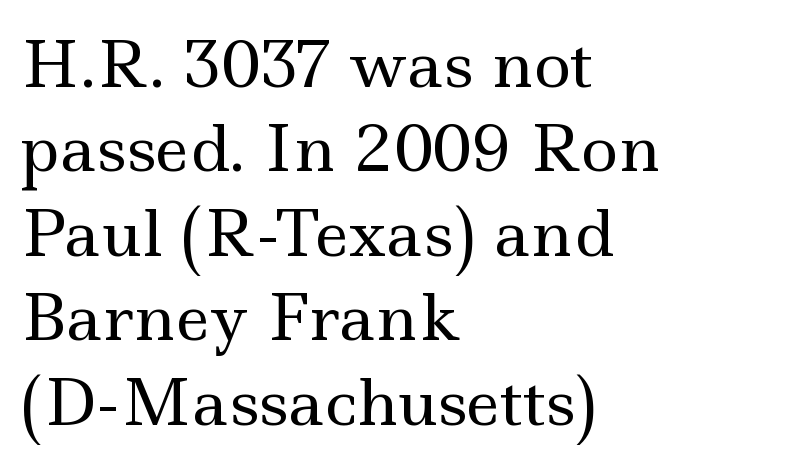
Q: Is the text bold? A: No.
Q: Is the text italic (slanted)? A: No, it is upright.
Q: Is the typeface a serif or a sans-serif typeface? A: Serif.
Q: Is the text underlined? A: No.
Q: How is the paragraph aligned? A: Left-aligned.
Q: Is the spacing between letters normal or unusually wide? A: Normal.
Q: Is the spacing between lines tight, normal or loose? A: Normal.
Q: Width (condensed, normal, or wide)? A: Wide.
Q: x-height? A: Small.
Q: Monospaced? A: No.
